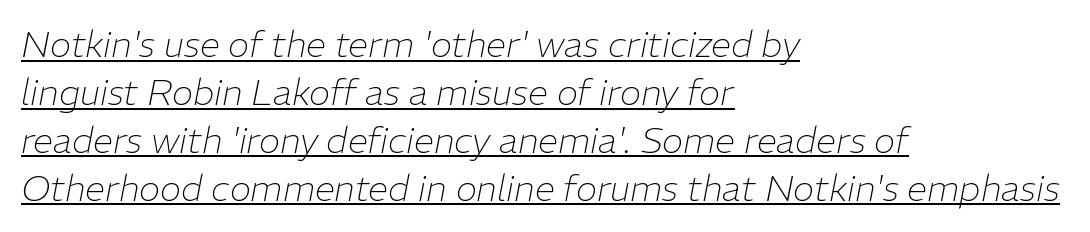
{"italic": "yes", "lean": "right", "slant_degrees": 11, "bold": "no", "weight": "thin", "width": "normal", "stroke_contrast": "low", "x_height": "medium", "monospaced": "no", "underline": "yes", "align": "left", "line_spacing": "normal", "line_spacing_ratio": 1.33, "letter_spacing": "normal", "letter_spacing_em": 0.0, "glyph_px": 36}
